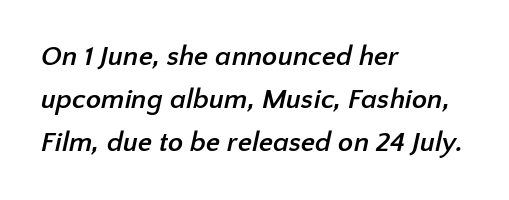
{"serif": "no", "bold": "yes", "weight": "semibold", "width": "normal", "stroke_contrast": "low", "x_height": "medium", "monospaced": "no", "underline": "no", "align": "left", "line_spacing": "normal", "line_spacing_ratio": 1.53, "letter_spacing": "normal", "letter_spacing_em": 0.0, "glyph_px": 28}
